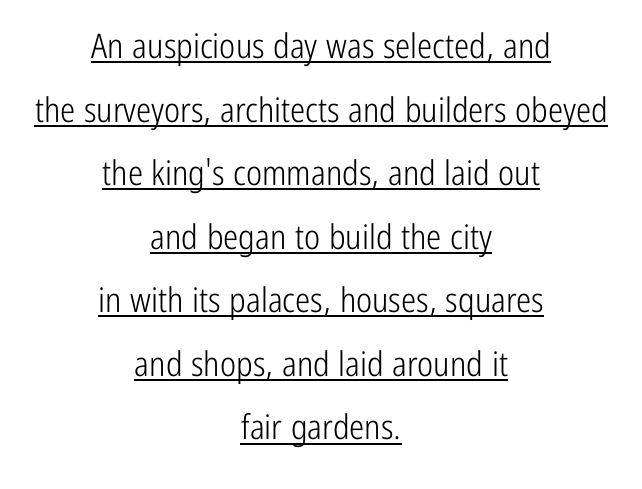
Between one letter and the next there's only the usual sliver of space. Notice how a bar underscores the lettering throughout. In terms of letterform style, serifs are entirely absent. You can tell it's not italic because the verticals are truly vertical. These lines are centered, leaving both edges ragged. Here the designer chose a conventional face with non-uniform glyph widths.
